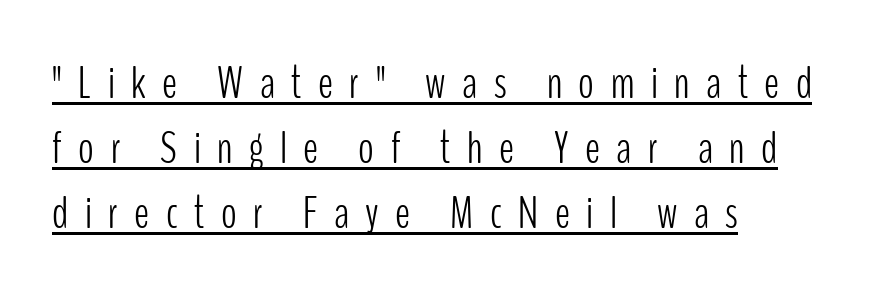
The typeface chosen for these lines omits serifs. Look at the tracking — it's clearly loosened, letters drifting apart. The rag falls on the right side of this text block. Caption: lettering with a line underneath. Proportional: the letters do not fall into vertical columns. Do the letters lean? They stand straight.
